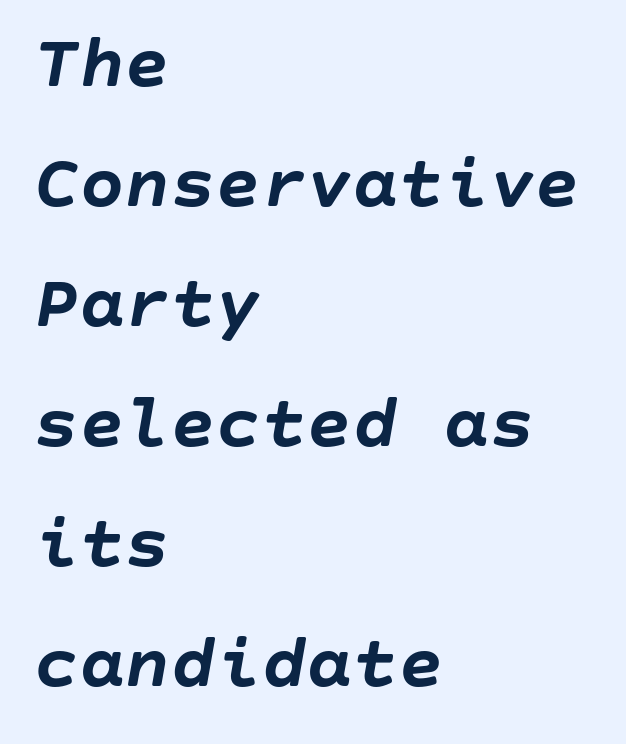
Words appear dense and cohesive because spacing is normal. Teacher's note: observe the even left margin — that is flush-left alignment. Horizontal bands of white between lines are of average thickness. Look at the stroke-to-counter ratio: heavy, a bold.
